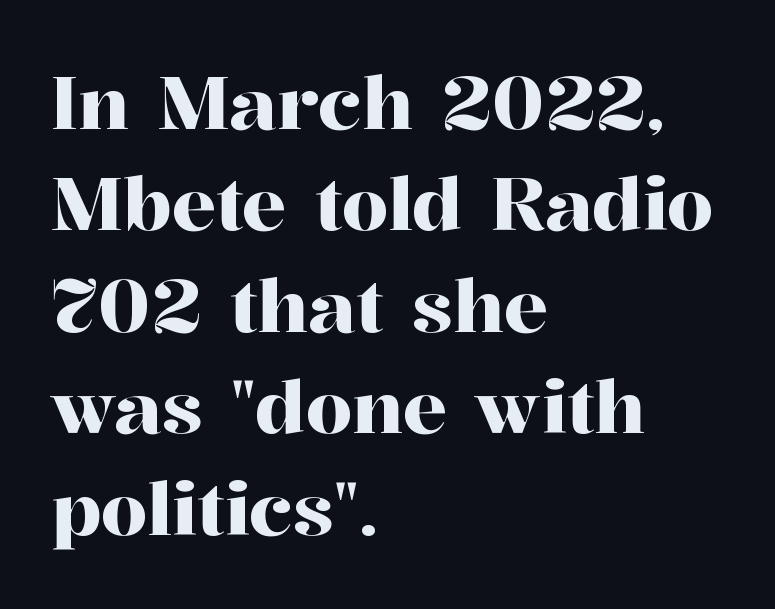
Beneath every word, the page is bare. The letters sit at their default tracking, neither squeezed nor spread. This sample is left-justified, so line endings fall wherever the words run out. You can tell from the footed stems that serif type was used. Is this a fixed-width face? No — the glyphs have proportional, varying widths. The block of text has a typical density, with ordinary space between rows.
